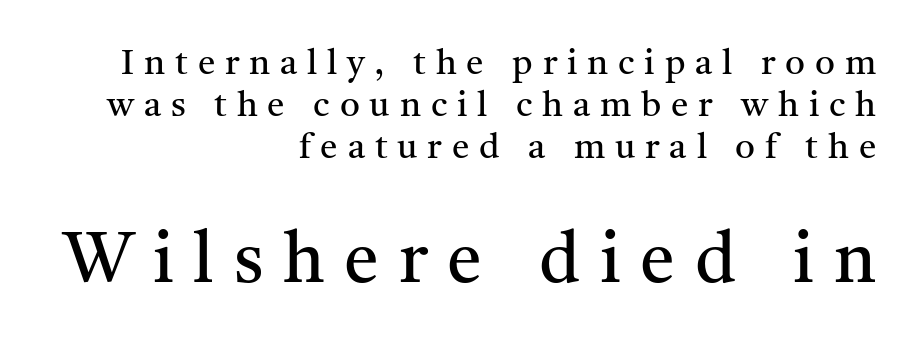
The image shows 70 px regular-weight serif type, upright; set right-aligned, line spacing 1.2x, unusually wide letter spacing (+0.28 em), not underlined; the second (bottom) block is 2.0x larger; medium stroke contrast and a medium x-height.
